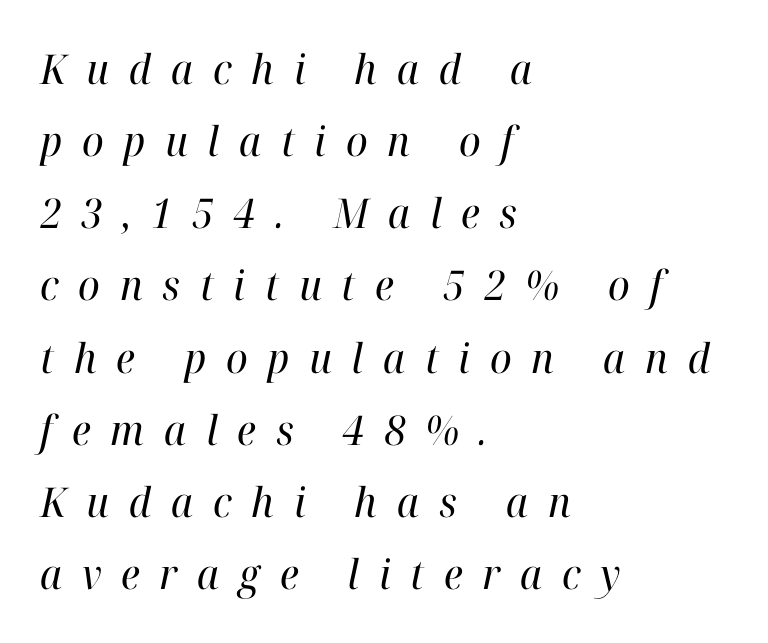
{"serif": "yes", "italic": "yes", "lean": "right", "slant_degrees": 12, "bold": "no", "weight": "regular", "width": "normal", "stroke_contrast": "high", "x_height": "medium", "monospaced": "no", "underline": "no", "align": "left", "line_spacing_ratio": 1.76, "letter_spacing": "wide", "letter_spacing_em": 0.48, "glyph_px": 41}
